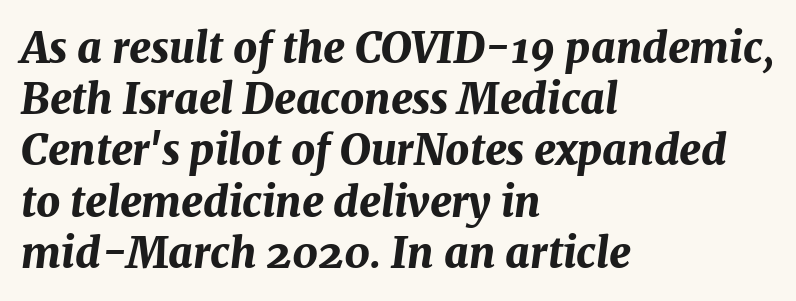
{"italic": "yes", "lean": "right", "slant_degrees": 7, "bold": "yes", "weight": "bold", "width": "normal", "stroke_contrast": "medium", "x_height": "medium", "monospaced": "no", "underline": "no", "align": "left", "line_spacing_ratio": 1.22, "letter_spacing": "normal", "letter_spacing_em": 0.0, "glyph_px": 42}
